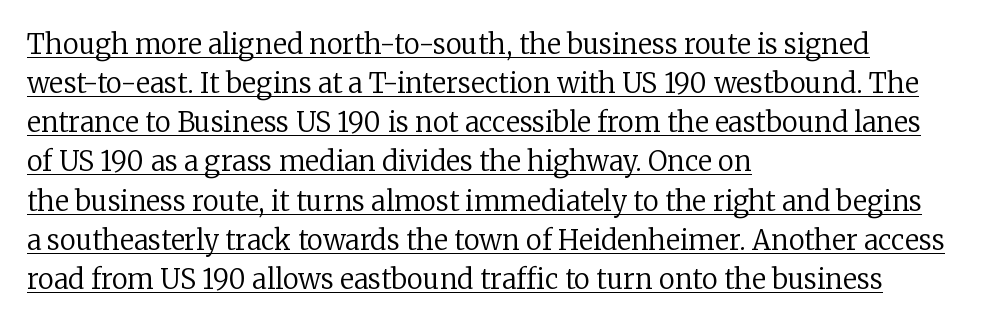
Q: Is the text bold? A: No.
Q: Is the text italic (slanted)? A: No, it is upright.
Q: Is the text underlined? A: Yes.
Q: How is the paragraph aligned? A: Left-aligned.
Q: Is the spacing between letters normal or unusually wide? A: Normal.
Q: Is the spacing between lines tight, normal or loose? A: Normal.
